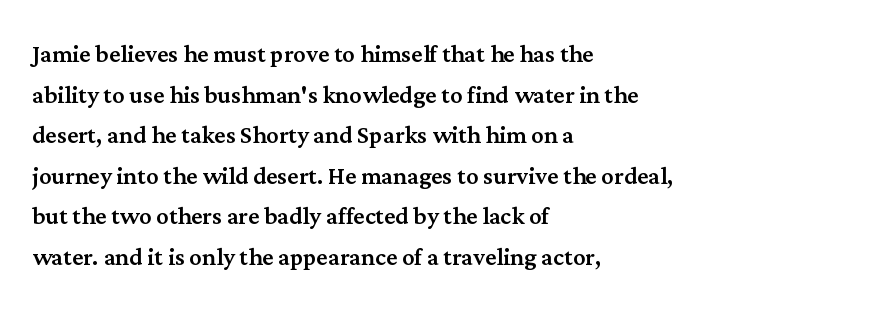
{"serif": "yes", "italic": "no", "width": "normal", "stroke_contrast": "medium", "x_height": "medium", "monospaced": "no", "underline": "no", "align": "left", "line_spacing": "normal", "line_spacing_ratio": 1.31, "letter_spacing": "normal", "letter_spacing_em": 0.0, "glyph_px": 31}
